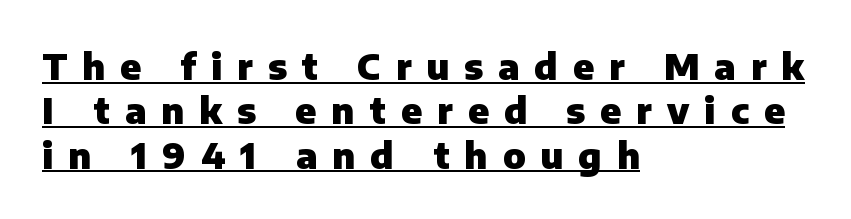
{"serif": "no", "italic": "no", "bold": "yes", "weight": "heavy", "width": "normal", "stroke_contrast": "low", "x_height": "medium", "monospaced": "no", "underline": "yes", "align": "left", "line_spacing_ratio": 1.23, "letter_spacing": "wide", "letter_spacing_em": 0.42, "glyph_px": 36}
